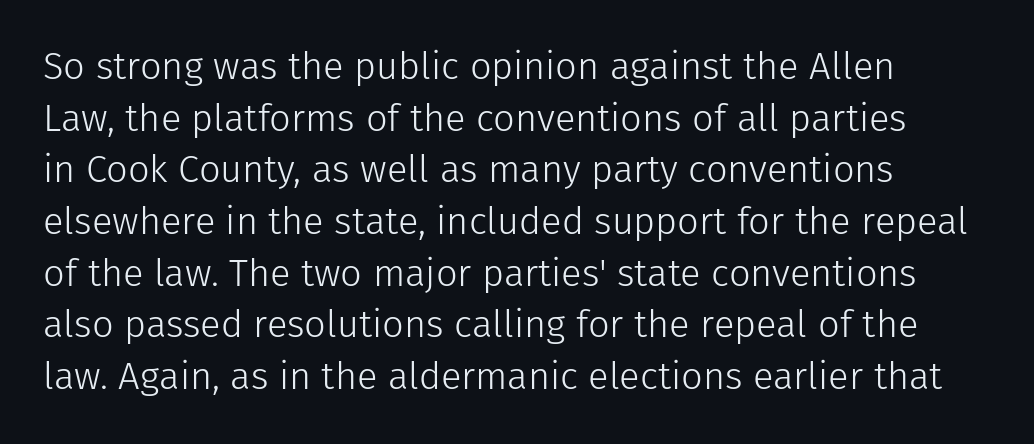
Ascenders rise straight up at ninety degrees. Plain, unruled lines of type. Nothing unusual about the tracking: characters are spaced as the font intends. The font is comparable to plain body text, perhaps lighter.
